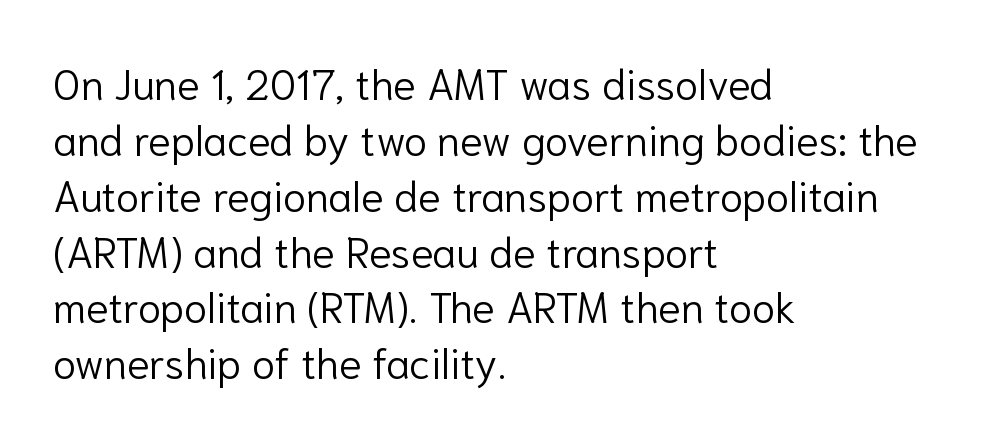
Q: Is the text bold? A: No.
Q: Is the text italic (slanted)? A: No, it is upright.
Q: Is the typeface a serif or a sans-serif typeface? A: Sans-serif.
Q: Is the text underlined? A: No.
Q: How is the paragraph aligned? A: Left-aligned.
Q: Is the spacing between letters normal or unusually wide? A: Normal.
Q: Is the spacing between lines tight, normal or loose? A: Normal.
Q: Width (condensed, normal, or wide)? A: Normal.
Q: Stroke contrast? A: Low.
Q: x-height? A: Medium.
Q: Monospaced? A: No.
